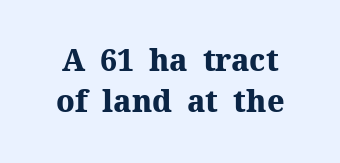
{"serif": "yes", "italic": "no", "bold": "yes", "weight": "heavy", "width": "normal", "stroke_contrast": "medium", "x_height": "medium", "monospaced": "no", "underline": "no", "line_spacing": "normal", "line_spacing_ratio": 1.36, "letter_spacing": "normal", "letter_spacing_em": 0.0, "glyph_px": 30}
